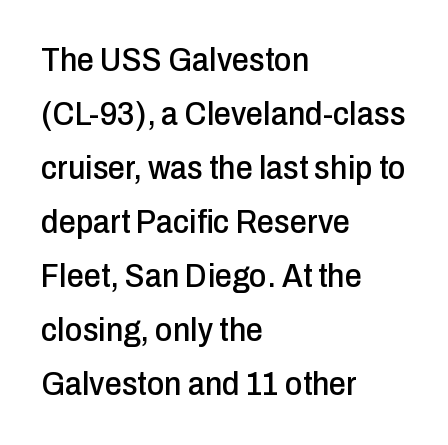
A roman cut, with each character standing at attention. The block of text has a typical density, with ordinary space between rows. The text was rendered using a sans face with plain stroke endings. The rag falls on the right side of this text block.
